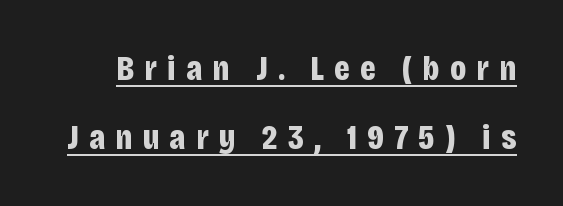
Character widths vary here, with narrow letters taking less room than wide ones. Thick stems and heavy bowls — unmistakably bold. Are there feet on the stems? There aren't — it's a sans. You could fit nearly another row in the gap between these rows. Is the letter spacing exaggerated? Yes — the characters are pushed far apart.
